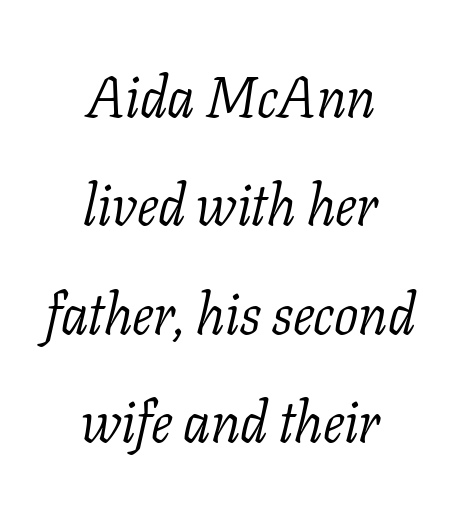
Q: Is the text bold? A: No.
Q: Is the text italic (slanted)? A: Yes, it leans right by about 11 degrees.
Q: Is the typeface a serif or a sans-serif typeface? A: Serif.
Q: Is the text underlined? A: No.
Q: How is the paragraph aligned? A: Centered.
Q: Is the spacing between letters normal or unusually wide? A: Normal.
Q: Is the spacing between lines tight, normal or loose? A: Loose.
Q: Width (condensed, normal, or wide)? A: Normal.
Q: Stroke contrast? A: Low.
Q: x-height? A: Medium.
Q: Monospaced? A: No.
